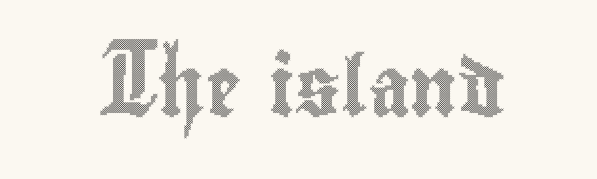
{"italic": "no", "width": "condensed", "x_height": "small", "monospaced": "no", "underline": "no", "letter_spacing": "normal", "letter_spacing_em": 0.0, "glyph_px": 59}
